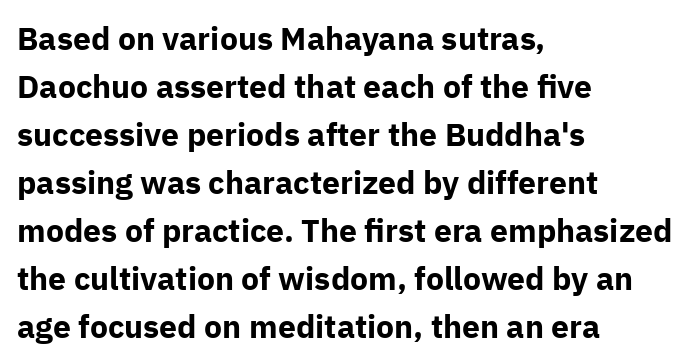
{"serif": "no", "italic": "no", "bold": "yes", "weight": "bold", "width": "normal", "stroke_contrast": "low", "x_height": "medium", "monospaced": "no", "underline": "no", "align": "left", "line_spacing": "normal", "line_spacing_ratio": 1.5, "letter_spacing": "normal", "letter_spacing_em": 0.0, "glyph_px": 32}
